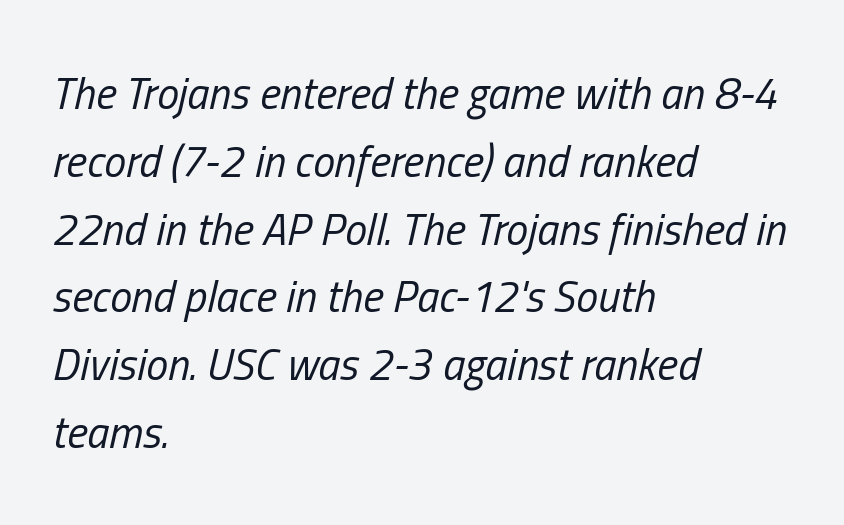
The image shows 44 px regular-weight, condensed type, italic (leaning right); set left-aligned, normal line spacing (1.54x), normal letter spacing, not underlined; low stroke contrast and a medium x-height.
